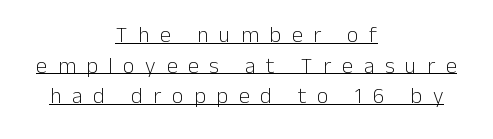
Tracking value appears strongly positive — letters spread wide. Beneath each row of characters lies a ruled line. Notice how descenders clear the ascenders below comfortably — that's standard leading. Every character sits straight up, as roman type does. Short and long lines alike share a common midpoint.
